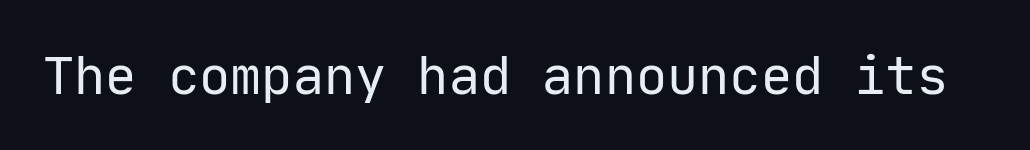
{"serif": "no", "italic": "no", "bold": "no", "weight": "regular", "width": "normal", "stroke_contrast": "low", "x_height": "medium", "monospaced": "yes", "underline": "no", "letter_spacing": "normal", "letter_spacing_em": 0.0, "glyph_px": 52}
